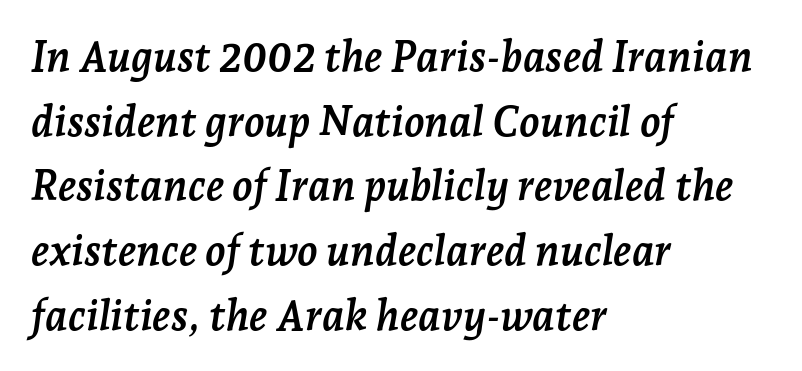
{"serif": "yes", "italic": "yes", "lean": "right", "slant_degrees": 7, "bold": "yes", "weight": "semibold", "width": "normal", "stroke_contrast": "low", "x_height": "medium", "monospaced": "no", "underline": "no", "align": "left", "line_spacing": "normal", "line_spacing_ratio": 1.54, "letter_spacing": "normal", "letter_spacing_em": 0.0, "glyph_px": 42}
